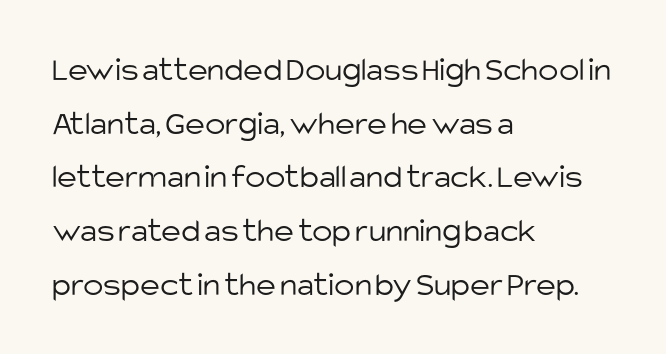
{"serif": "no", "italic": "no", "bold": "no", "weight": "light", "width": "normal", "stroke_contrast": "low", "x_height": "large", "monospaced": "no", "underline": "no", "align": "left", "line_spacing": "normal", "line_spacing_ratio": 1.58, "letter_spacing": "normal", "letter_spacing_em": 0.0, "glyph_px": 34}
